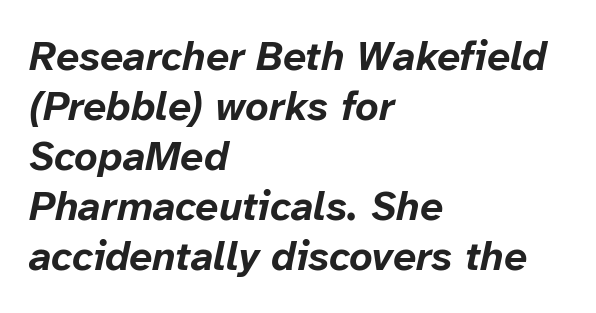
Q: Is the text bold? A: Yes.
Q: Is the text italic (slanted)? A: Yes, it leans right by about 12 degrees.
Q: Is the text underlined? A: No.
Q: How is the paragraph aligned? A: Left-aligned.
Q: Is the spacing between letters normal or unusually wide? A: Normal.
Q: Width (condensed, normal, or wide)? A: Normal.
Q: Stroke contrast? A: Low.
Q: x-height? A: Medium.
Q: Monospaced? A: No.
